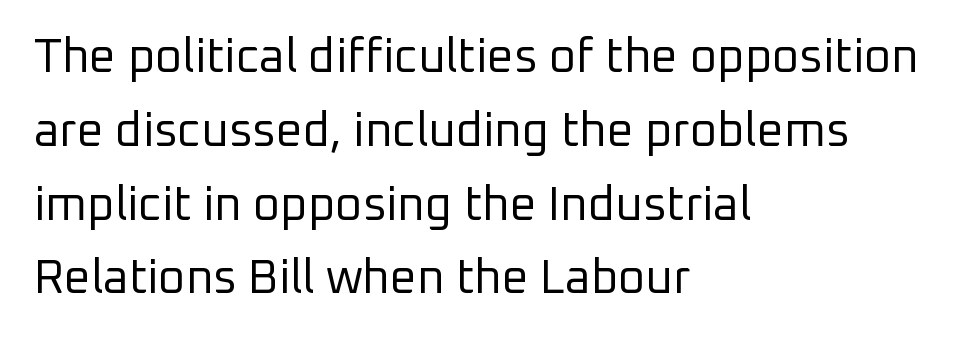
Varying glyph widths throughout — classic text-font behaviour. Nothing heavy about these letters — not bold at all. Teacher's note: observe the even left margin — that is flush-left alignment. The face used here is rendered with its standard letterfit. Does the lettering tilt? It doesn't — this is upright. Does the type have serifs? No, each stem ends abruptly.
